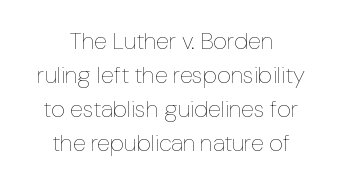
Q: Is the text bold? A: No.
Q: Is the text italic (slanted)? A: No, it is upright.
Q: Is the text underlined? A: No.
Q: How is the paragraph aligned? A: Centered.
Q: Is the spacing between letters normal or unusually wide? A: Normal.
Q: Is the spacing between lines tight, normal or loose? A: Normal.
